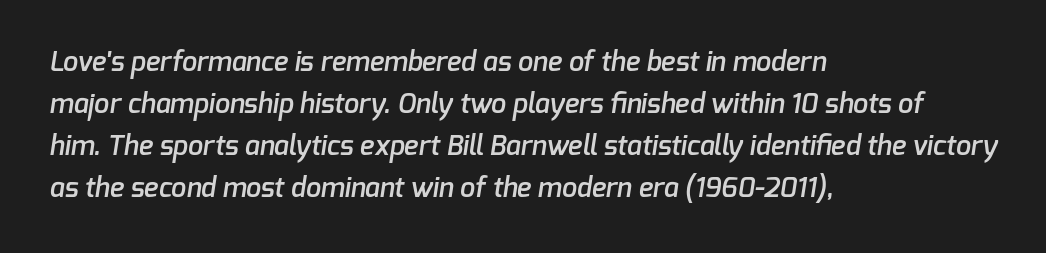
The image shows 27 px text type; set left-aligned, normal line spacing (1.56x), normal letter spacing, not underlined.
